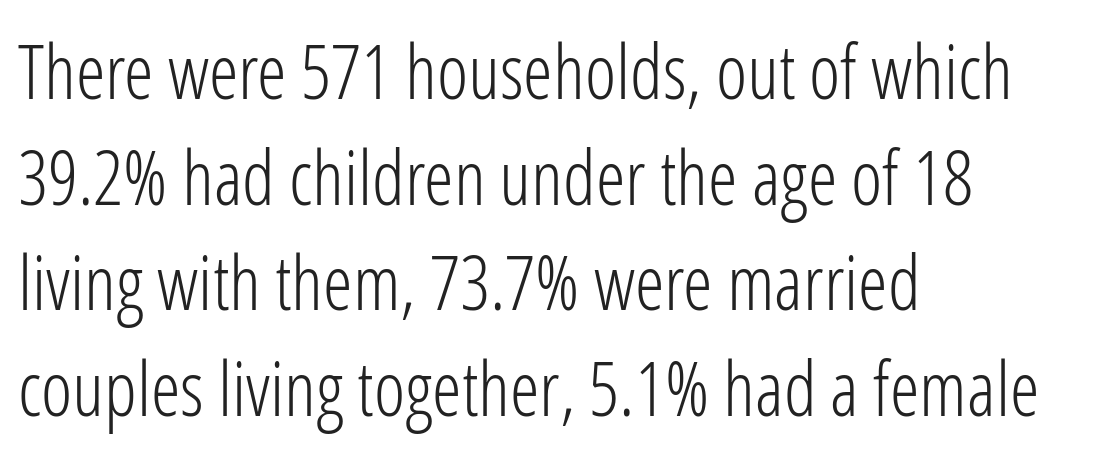
Stroke terminals: plain, sans-serif. The letters sit at their default tracking, neither squeezed nor spread. These lines are rendered in a variable-pitch font. This rendering features lettering with no underline. The rendering uses a moderate line-height, typical for paragraphs.
